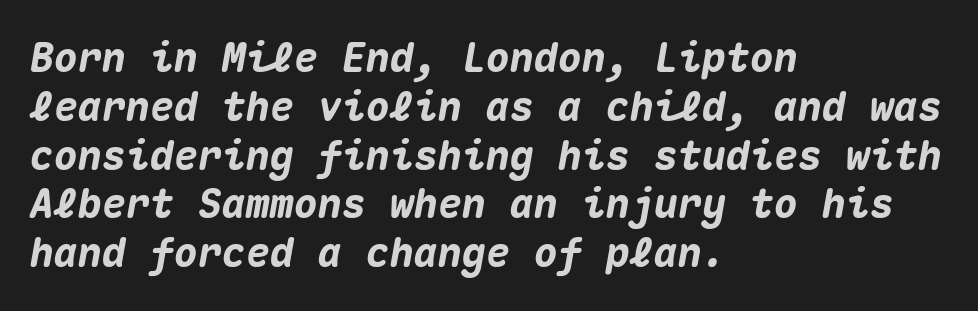
Bare-footed words on every line. A typesetter would call this monospace, since all characters share one set width. Does the weight exceed regular? Yes, all the way to bold. These lines keep a tight, regular rhythm from letter to letter. If you drew a ruler down the left edge, every line would touch it. Posture: slanted.
